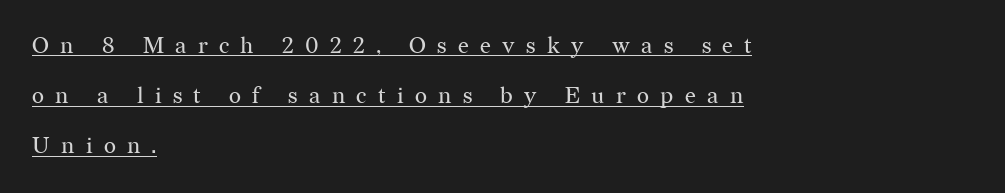
The image shows 23 px text type, upright; set left-aligned, loose line spacing (2.18x), unusually wide letter spacing (+0.49 em), underlined.
